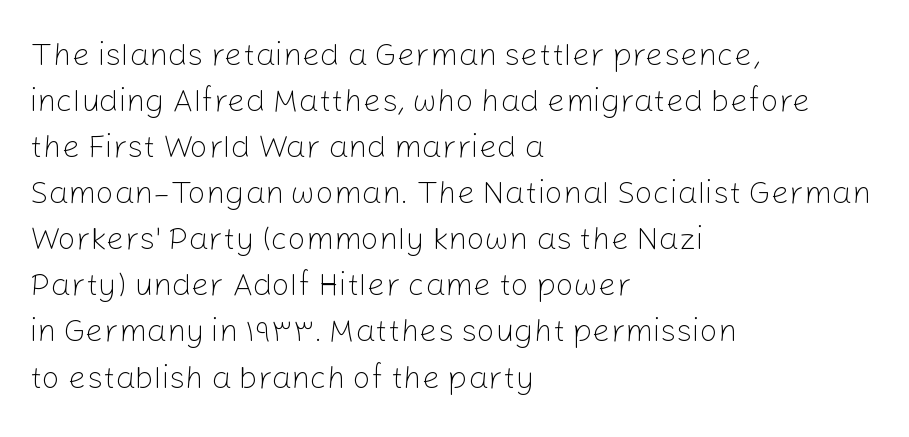
Weight: regular or lighter. Normally led — the rows are evenly, conventionally spaced. Nothing sits at the stroke ends, so this counts as sans-serif. How are the letters spaced? Ordinarily, with no added tracking. Looks like regular typesetting: each glyph gets only the width it needs. Rule under the text: the space is simply empty.
